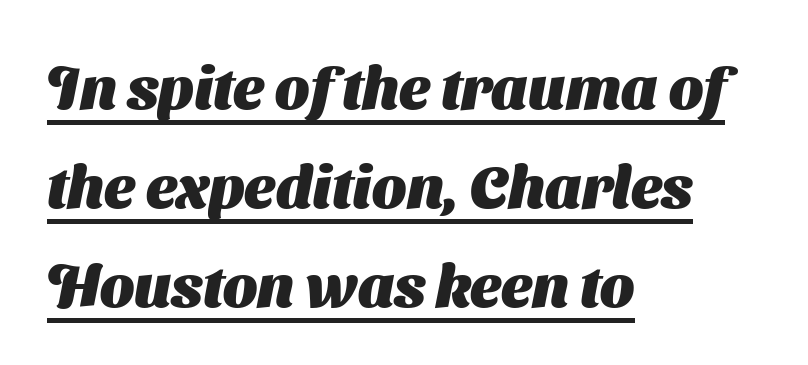
The image shows 60 px heavy sans-serif type; set left-aligned, normal line spacing (1.65x), normal letter spacing, underlined; medium stroke contrast and a medium x-height.
